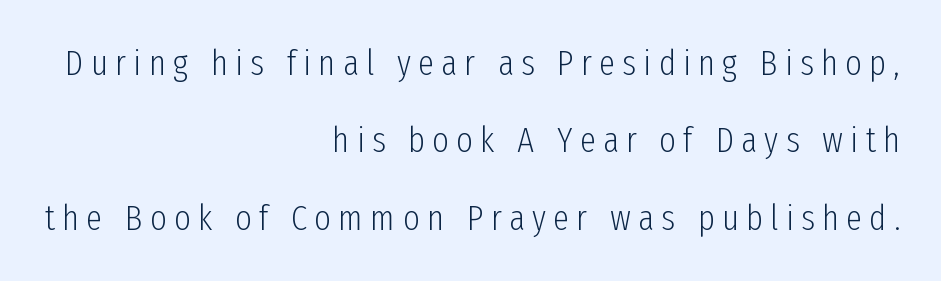
The image shows 36 px light, condensed sans-serif type, upright; set right-aligned, loose line spacing (2.15x), unusually wide letter spacing (+0.2 em), not underlined; low stroke contrast and a medium x-height.
